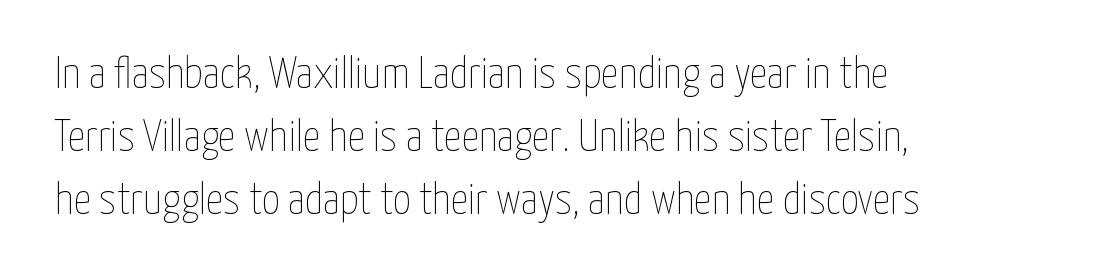
{"italic": "no", "bold": "no", "weight": "thin", "width": "condensed", "stroke_contrast": "low", "x_height": "medium", "monospaced": "no", "underline": "no", "align": "left", "line_spacing": "normal", "line_spacing_ratio": 1.43, "letter_spacing": "normal", "letter_spacing_em": 0.0, "glyph_px": 44}
